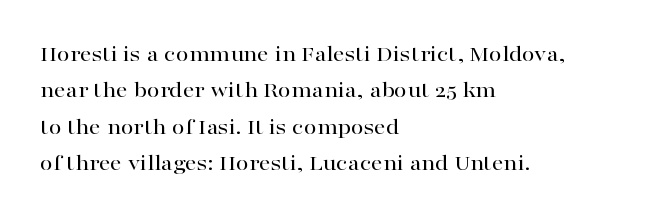
{"italic": "no", "underline": "no", "align": "left", "line_spacing": "normal", "line_spacing_ratio": 1.58, "letter_spacing": "normal", "letter_spacing_em": 0.0, "glyph_px": 23}
